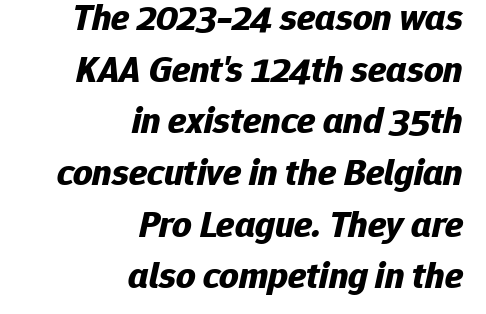
Caption: standard tracking, unaltered. The letters advance in unequal steps, a hallmark of proportional type. The line-height multiplier appears to be the usual default. If you drew a ruler down the right edge, every line would touch it. Strong, thick strokes mark this as bold type. The letters are slanted; this is an italic face.
